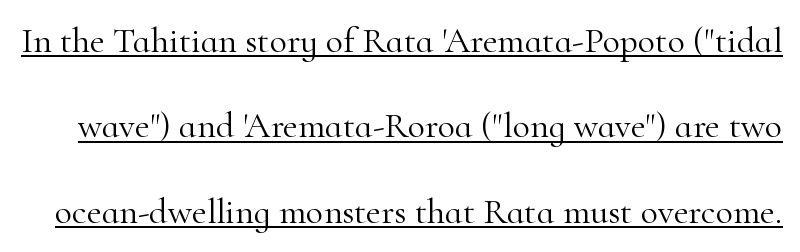
The image shows 36 px light serif type, upright; set loose line spacing (2.37x), normal letter spacing, underlined; high stroke contrast and a small x-height.
